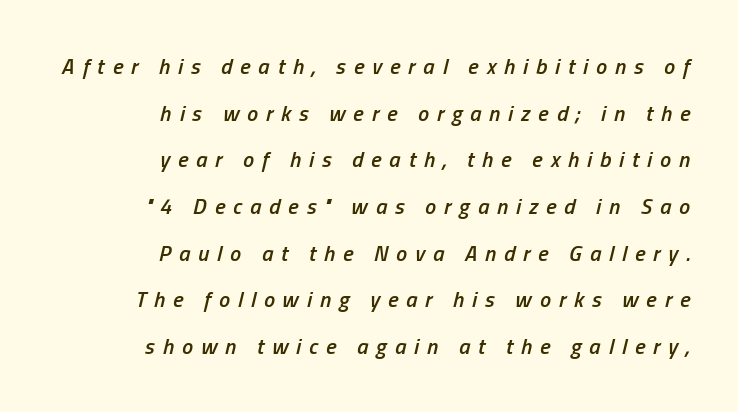
{"italic": "yes", "lean": "right", "slant_degrees": 13, "bold": "semi", "underline": "no", "align": "right", "line_spacing": "loose", "line_spacing_ratio": 2.12, "letter_spacing": "wide", "letter_spacing_em": 0.36, "glyph_px": 22}
